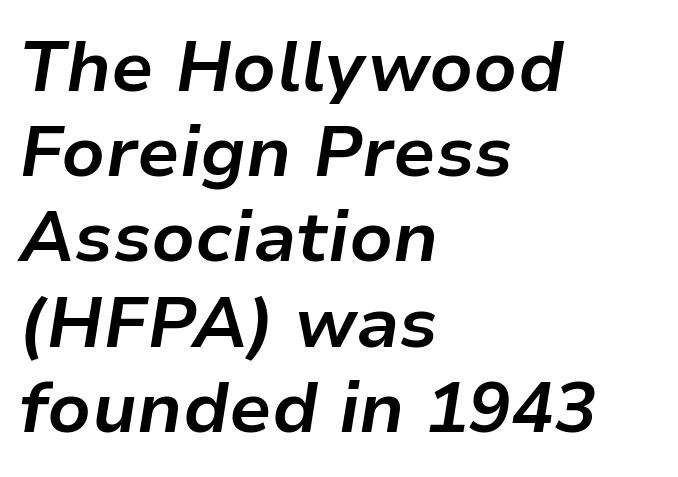
Short and long lines alike share a common starting point at left. The area under the type is left untouched. Summary of weight: heavy, a full bold. The tracking reads as untouched default to a designer's eye. Varying glyph widths throughout — classic text-font behaviour.
